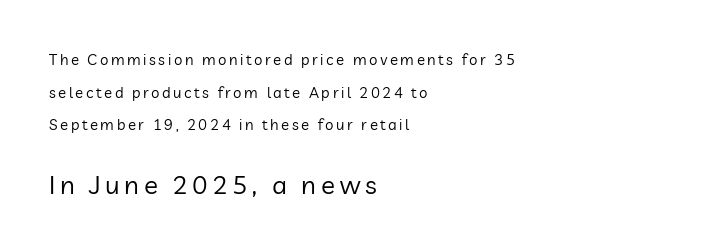
This sample uses an upright cut, with every glyph sitting square on the baseline. Caption: multi-line text, flush left, ragged right. Only glyphs here, with clear space below each row. The font is comparable to plain body text, perhaps lighter. The more generous point size was reserved for the lower chunk. This block would shrink considerably if given ordinary leading; it's expanded now.
